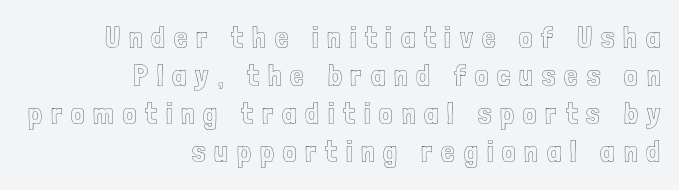
{"italic": "no", "width": "condensed", "x_height": "medium", "monospaced": "no", "underline": "no", "align": "right", "line_spacing": "normal", "line_spacing_ratio": 1.27, "letter_spacing": "wide", "letter_spacing_em": 0.3, "glyph_px": 30}
